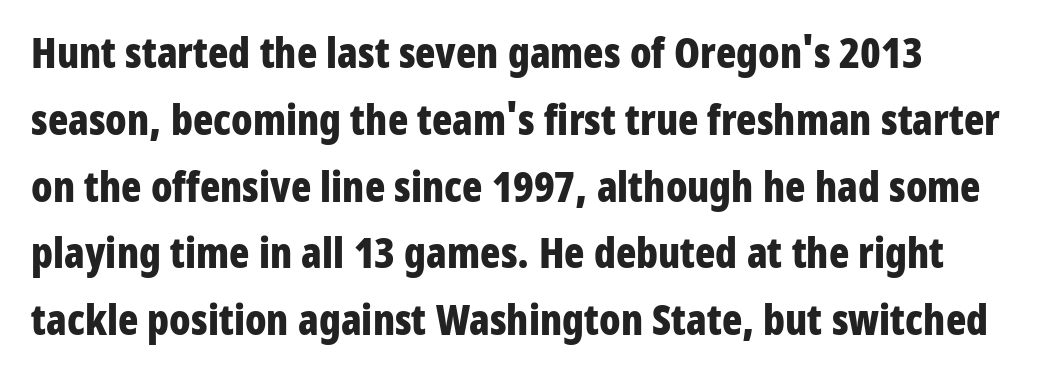
You could not count columns in this text — the font is proportionally spaced. The font's upright variant was chosen for this text. Strokes here are thick enough to call this a true bold. Spacing between characters is what you'd get straight out of the box.
